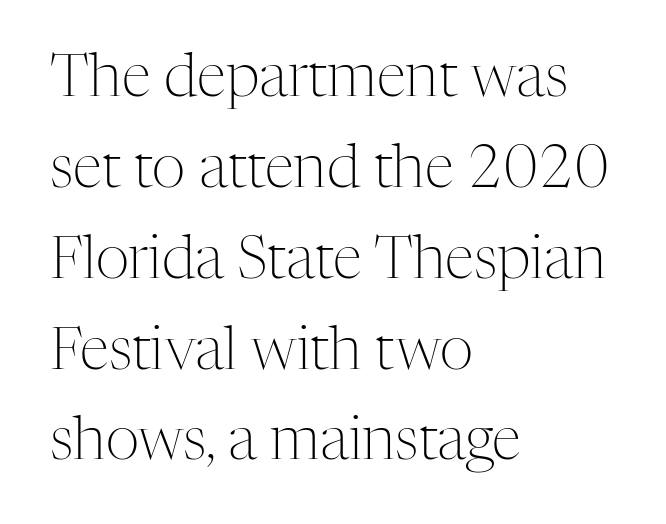
The image shows 59 px light serif type, upright; set left-aligned, normal line spacing (1.54x), normal letter spacing, not underlined; medium stroke contrast and a medium x-height.
